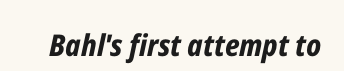
The image shows 30 px bold, condensed type, italic (leaning right); set normal letter spacing, not underlined; low stroke contrast and a medium x-height.
